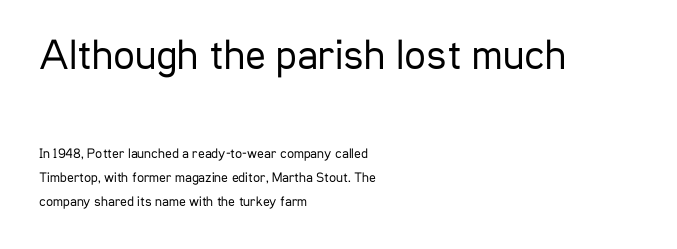
A clean baseline with only descenders dipping below it. This sample uses a sans-serif face. Between one letter and the next there's only the usual sliver of space. The upper block of text is set noticeably larger than the block beneath it. The rendering uses natural spacing where letterforms have individual widths.
